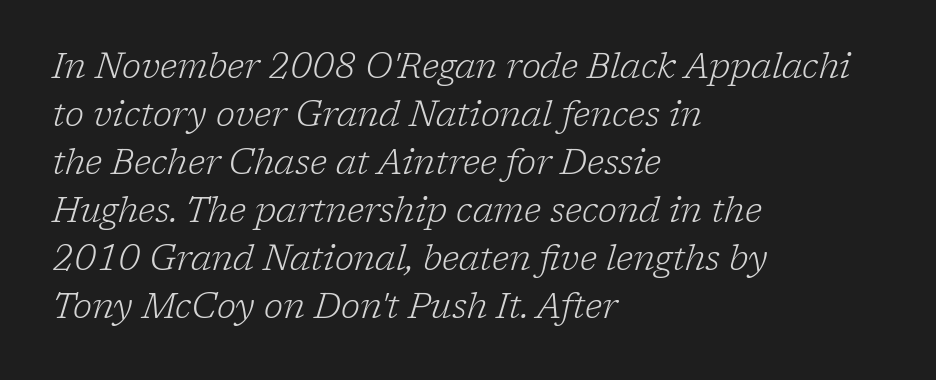
The image shows 35 px light serif type, italic (leaning right); set left-aligned, normal line spacing (1.37x), normal letter spacing, not underlined; low stroke contrast and a medium x-height.
